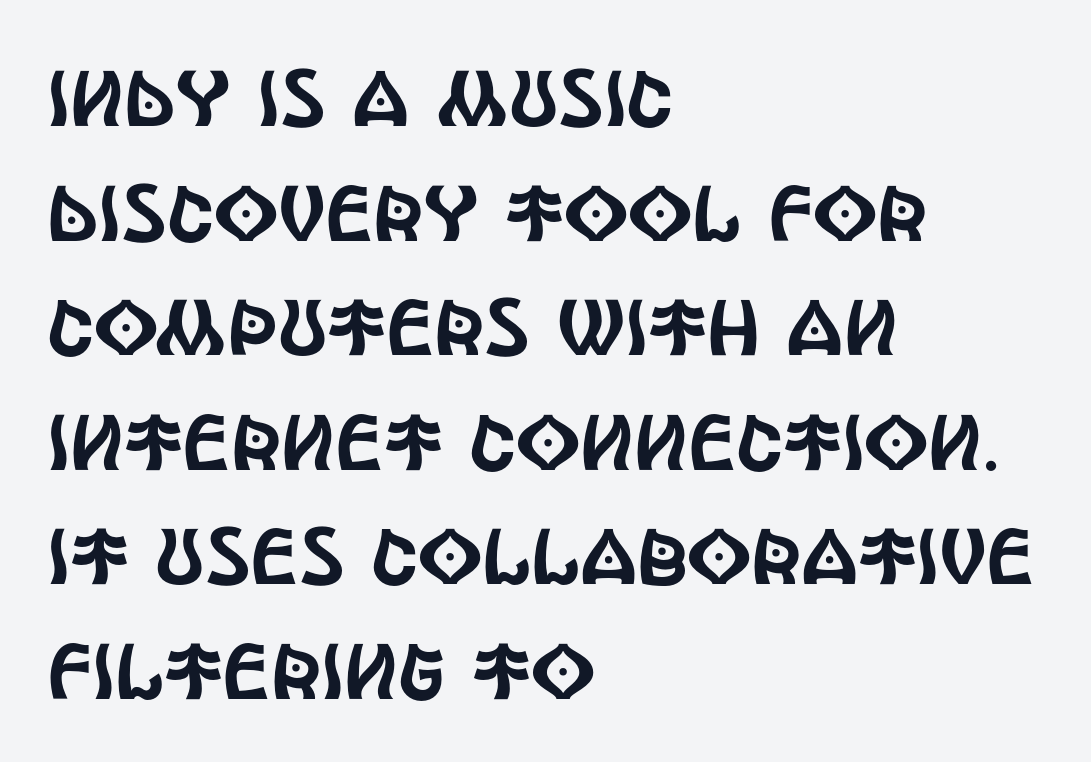
The image shows 79 px condensed sans-serif type, upright; set left-aligned, normal line spacing (1.45x), normal letter spacing, not underlined; a large x-height.
